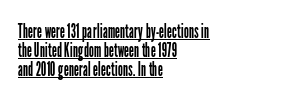
The image shows 20 px text type, upright; set left-aligned, tight line spacing (0.95x), normal letter spacing, underlined.
